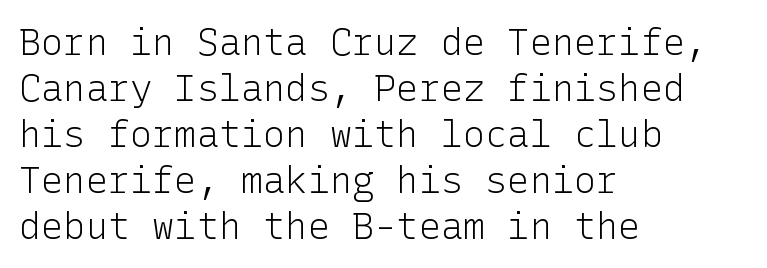
Q: Is the text bold? A: No.
Q: Is the text italic (slanted)? A: No, it is upright.
Q: Is the typeface a serif or a sans-serif typeface? A: Sans-serif.
Q: Is the text underlined? A: No.
Q: How is the paragraph aligned? A: Left-aligned.
Q: Is the spacing between letters normal or unusually wide? A: Normal.
Q: Width (condensed, normal, or wide)? A: Normal.
Q: Stroke contrast? A: Low.
Q: x-height? A: Medium.
